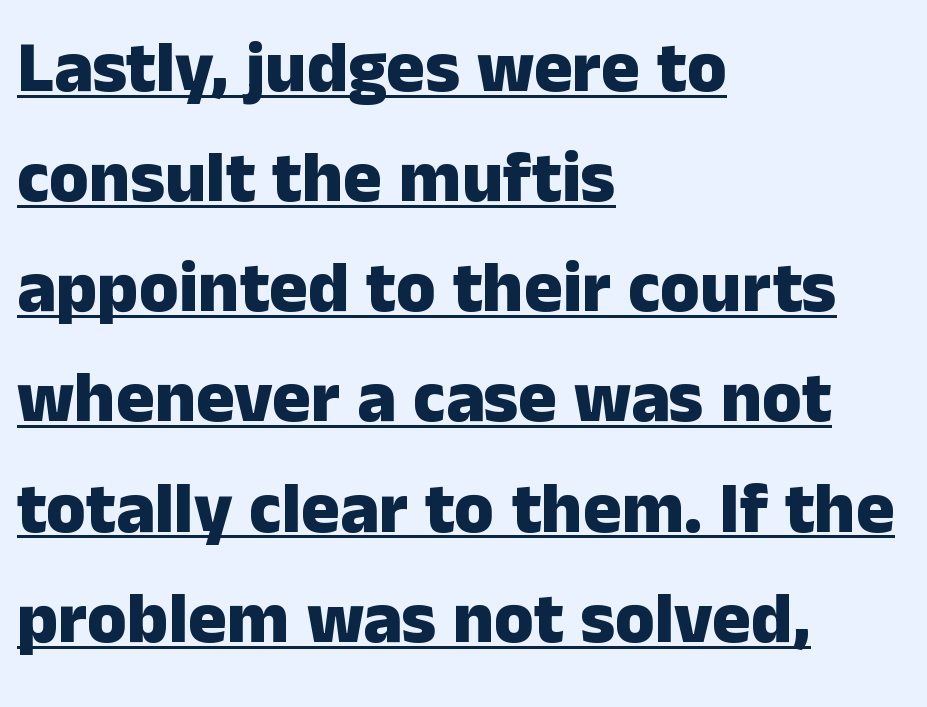
The image shows 72 px heavy sans-serif type, upright; set left-aligned, normal line spacing (1.53x), normal letter spacing, underlined; low stroke contrast and a medium x-height.
